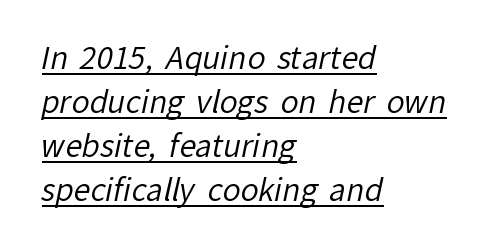
Line spacing here is normal. Do the characters align in a grid? No, the font is proportional. The typeface chosen for these lines omits serifs. The letters sit at their default tracking, neither squeezed nor spread.
